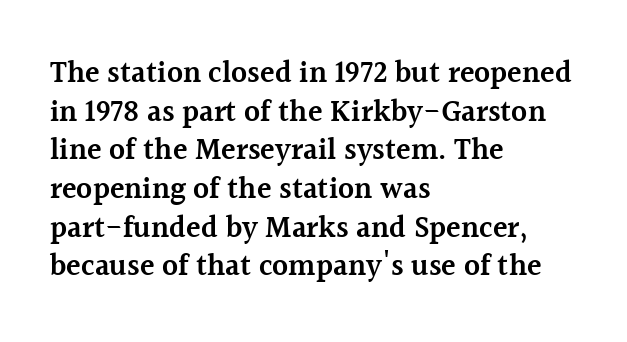
Q: Is the text bold? A: Semi-bold.
Q: Is the text italic (slanted)? A: No, it is upright.
Q: Is the typeface a serif or a sans-serif typeface? A: Serif.
Q: Is the text underlined? A: No.
Q: How is the paragraph aligned? A: Left-aligned.
Q: Is the spacing between letters normal or unusually wide? A: Normal.
Q: Is the spacing between lines tight, normal or loose? A: Normal.
Q: Width (condensed, normal, or wide)? A: Normal.
Q: x-height? A: Medium.
Q: Monospaced? A: No.
